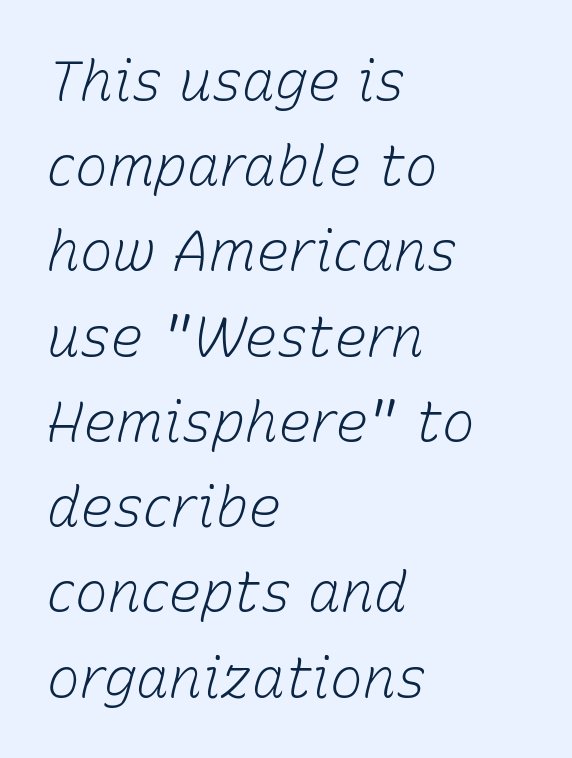
{"italic": "yes", "lean": "right", "slant_degrees": 15, "bold": "no", "weight": "light", "width": "normal", "stroke_contrast": "low", "x_height": "medium", "monospaced": "no", "underline": "no", "align": "left", "line_spacing": "normal", "line_spacing_ratio": 1.55, "letter_spacing": "normal", "letter_spacing_em": 0.0, "glyph_px": 55}
